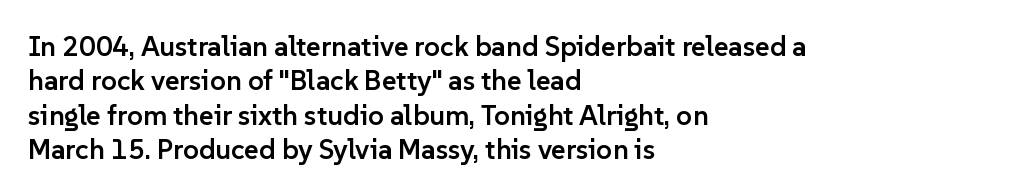
Q: Is the text bold? A: Semi-bold.
Q: Is the text italic (slanted)? A: No, it is upright.
Q: Is the typeface a serif or a sans-serif typeface? A: Sans-serif.
Q: Is the text underlined? A: No.
Q: How is the paragraph aligned? A: Left-aligned.
Q: Is the spacing between letters normal or unusually wide? A: Normal.
Q: Width (condensed, normal, or wide)? A: Normal.
Q: Stroke contrast? A: Low.
Q: x-height? A: Medium.
Q: Monospaced? A: No.
